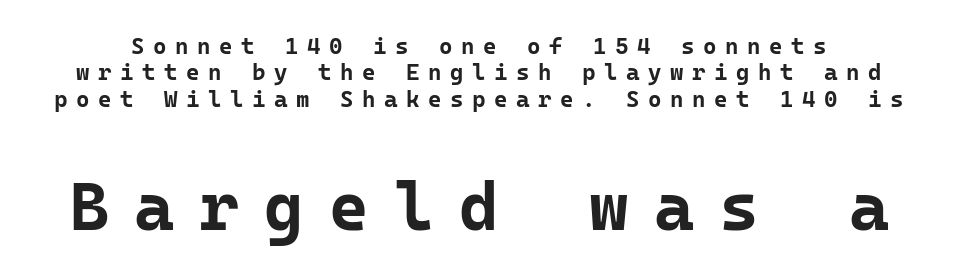
{"serif": "no", "italic": "no", "bold": "yes", "weight": "bold", "width": "normal", "stroke_contrast": "low", "x_height": "medium", "monospaced": "yes", "underline": "no", "line_spacing": "tight", "line_spacing_ratio": 1.15, "letter_spacing": "wide", "letter_spacing_em": 0.37, "larger_block": "second", "size_ratio": 2.96, "glyph_px": 68}
